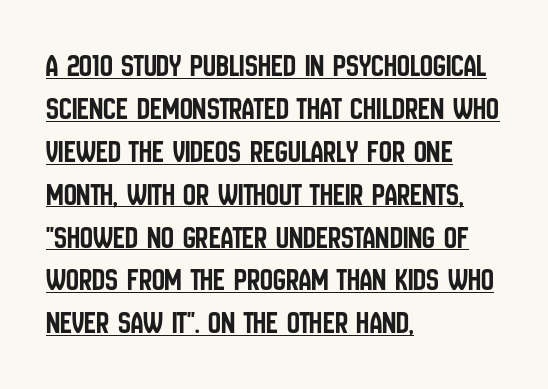
{"serif": "no", "italic": "no", "width": "condensed", "stroke_contrast": "low", "x_height": "large", "monospaced": "no", "underline": "yes", "align": "left", "line_spacing": "normal", "line_spacing_ratio": 1.34, "letter_spacing": "normal", "letter_spacing_em": 0.0, "glyph_px": 32}
